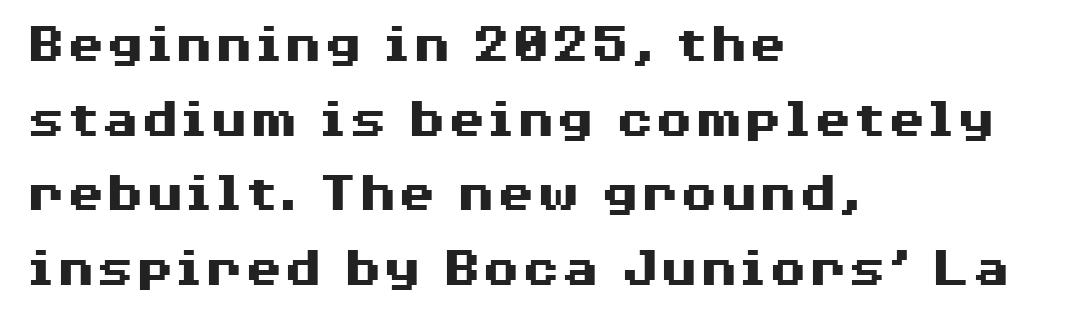
{"serif": "no", "italic": "no", "bold": "yes", "weight": "heavy", "width": "wide", "stroke_contrast": "medium", "x_height": "medium", "monospaced": "no", "underline": "no", "align": "left", "line_spacing": "normal", "line_spacing_ratio": 1.31, "letter_spacing": "normal", "letter_spacing_em": 0.0, "glyph_px": 57}
